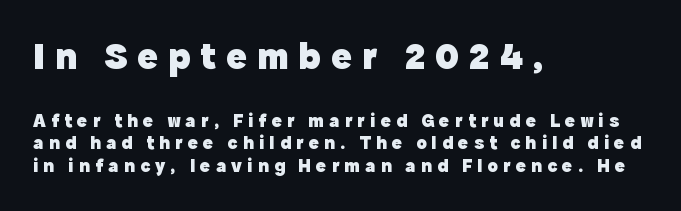
Q: Is the text bold? A: Yes.
Q: Is the text italic (slanted)? A: No, it is upright.
Q: Is the typeface a serif or a sans-serif typeface? A: Sans-serif.
Q: Is the text underlined? A: No.
Q: How is the paragraph aligned? A: Left-aligned.
Q: Is the spacing between letters normal or unusually wide? A: Unusually wide.
Q: Which block of text is set in a larger size, the first (top) or the second (bottom)? A: The first (top) one.
Q: Width (condensed, normal, or wide)? A: Normal.
Q: x-height? A: Medium.
Q: Monospaced? A: No.
